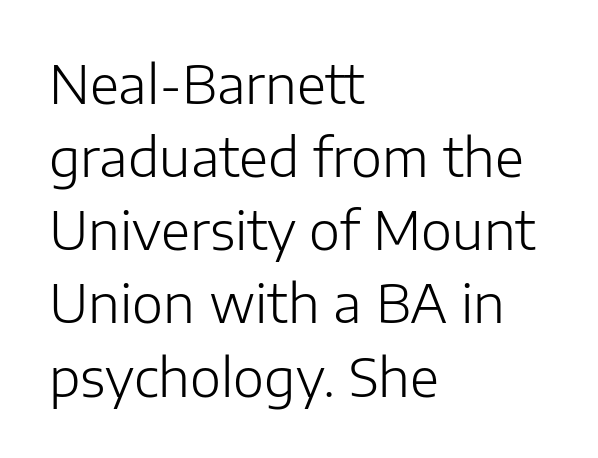
The image shows 53 px light sans-serif type, upright; set left-aligned, normal line spacing (1.38x), normal letter spacing, not underlined; low stroke contrast and a medium x-height.
